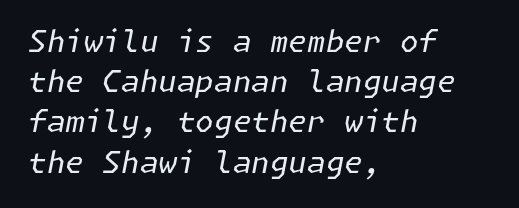
The image shows 30 px regular-weight type, italic (leaning right); set left-aligned, normal line spacing (1.34x), normal letter spacing, not underlined; low stroke contrast and a medium x-height.
